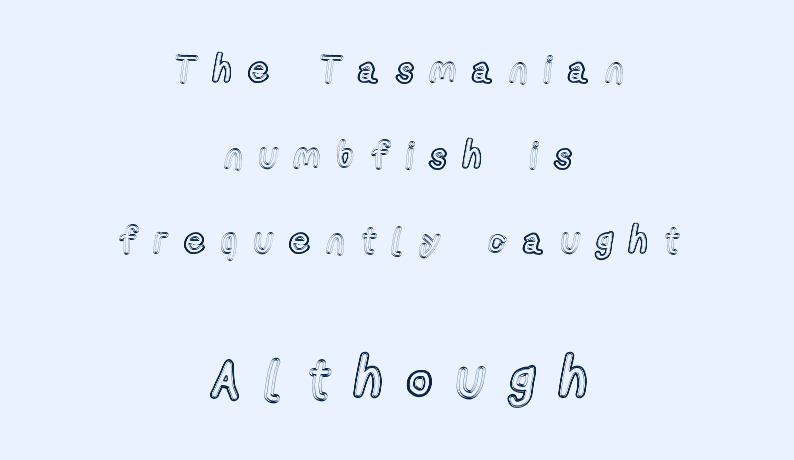
You could not count columns in this text — the font is proportionally spaced. The block sitting lower on the canvas is the one with enlarged characters. Reading down the block, each line starts at a different indent, mirrored at its end. Interline gaps are noticeably wide in this sample.
